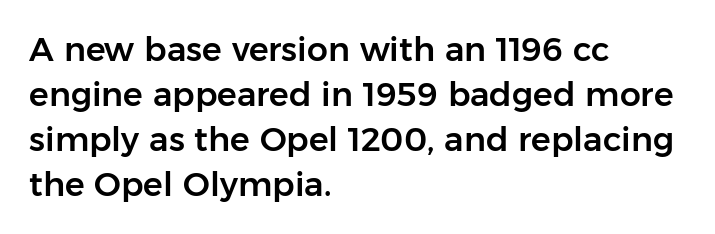
The image shows 33 px sans-serif type, upright; set left-aligned, normal line spacing (1.36x), normal letter spacing, not underlined; low stroke contrast and a medium x-height.
